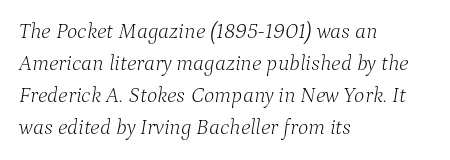
{"italic": "yes", "lean": "right", "slant_degrees": 9, "bold": "no", "underline": "no", "align": "left", "line_spacing": "normal", "line_spacing_ratio": 1.46, "letter_spacing": "normal", "letter_spacing_em": 0.0, "glyph_px": 22}
